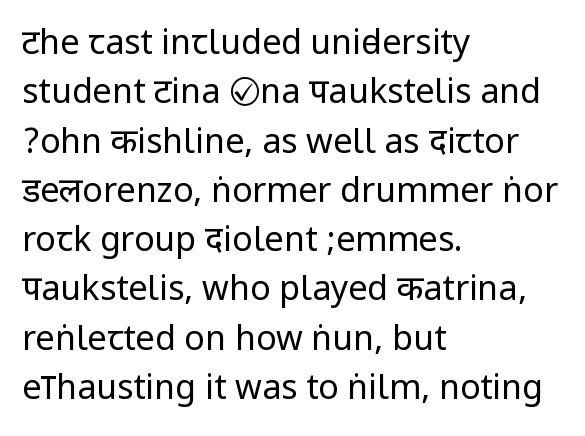
Q: Is the text bold? A: No.
Q: Is the text italic (slanted)? A: No, it is upright.
Q: Is the typeface a serif or a sans-serif typeface? A: Sans-serif.
Q: Is the text underlined? A: No.
Q: How is the paragraph aligned? A: Left-aligned.
Q: Is the spacing between letters normal or unusually wide? A: Normal.
Q: Is the spacing between lines tight, normal or loose? A: Normal.
Q: Width (condensed, normal, or wide)? A: Condensed.
Q: Stroke contrast? A: Low.
